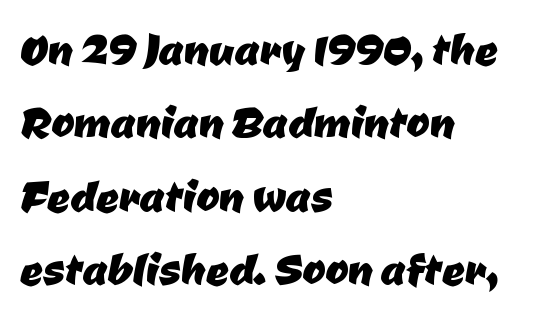
{"serif": "no", "width": "normal", "stroke_contrast": "low", "x_height": "medium", "monospaced": "no", "underline": "no", "align": "left", "line_spacing": "normal", "line_spacing_ratio": 1.31, "letter_spacing": "normal", "letter_spacing_em": 0.0, "glyph_px": 56}
